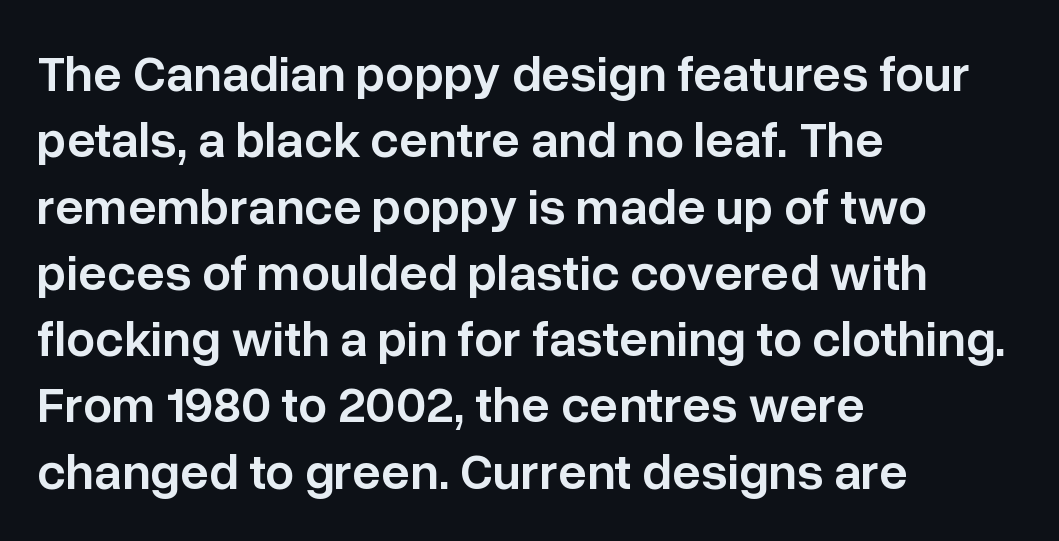
Q: Is the text bold? A: Semi-bold.
Q: Is the text italic (slanted)? A: No, it is upright.
Q: Is the typeface a serif or a sans-serif typeface? A: Sans-serif.
Q: Is the text underlined? A: No.
Q: How is the paragraph aligned? A: Left-aligned.
Q: Is the spacing between letters normal or unusually wide? A: Normal.
Q: Is the spacing between lines tight, normal or loose? A: Normal.
Q: Width (condensed, normal, or wide)? A: Normal.
Q: Stroke contrast? A: Low.
Q: x-height? A: Medium.
Q: Monospaced? A: No.
